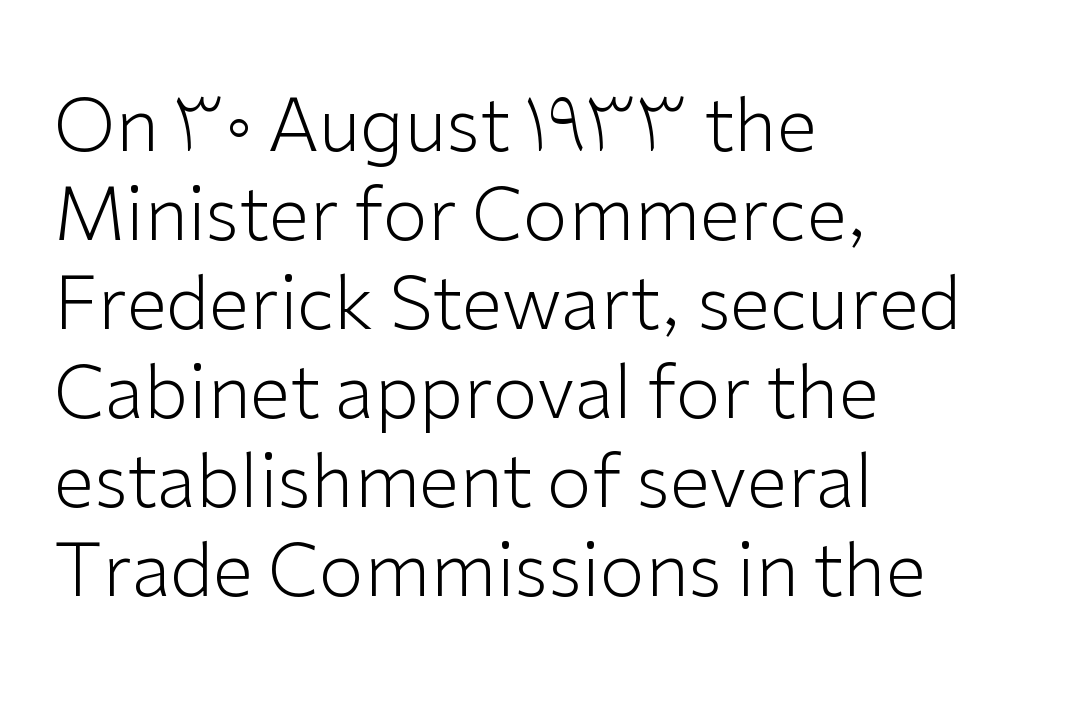
Q: Is the text bold? A: No.
Q: Is the text italic (slanted)? A: No, it is upright.
Q: Is the typeface a serif or a sans-serif typeface? A: Sans-serif.
Q: Is the text underlined? A: No.
Q: How is the paragraph aligned? A: Left-aligned.
Q: Is the spacing between letters normal or unusually wide? A: Normal.
Q: Width (condensed, normal, or wide)? A: Normal.
Q: Stroke contrast? A: Low.
Q: x-height? A: Medium.
Q: Monospaced? A: No.
